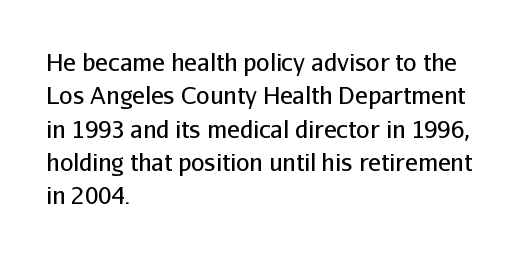
Q: Is the text bold? A: No.
Q: Is the text italic (slanted)? A: No, it is upright.
Q: Is the text underlined? A: No.
Q: How is the paragraph aligned? A: Left-aligned.
Q: Is the spacing between letters normal or unusually wide? A: Normal.
Q: Is the spacing between lines tight, normal or loose? A: Normal.
